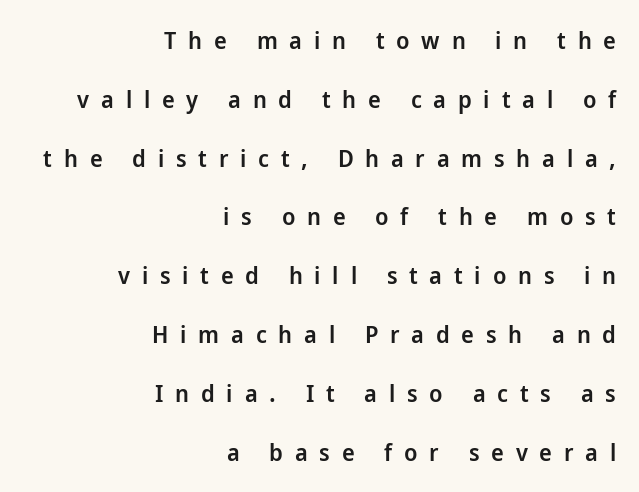
{"italic": "no", "bold": "semi", "underline": "no", "align": "right", "line_spacing": "loose", "line_spacing_ratio": 2.45, "letter_spacing": "wide", "letter_spacing_em": 0.49, "glyph_px": 24}
